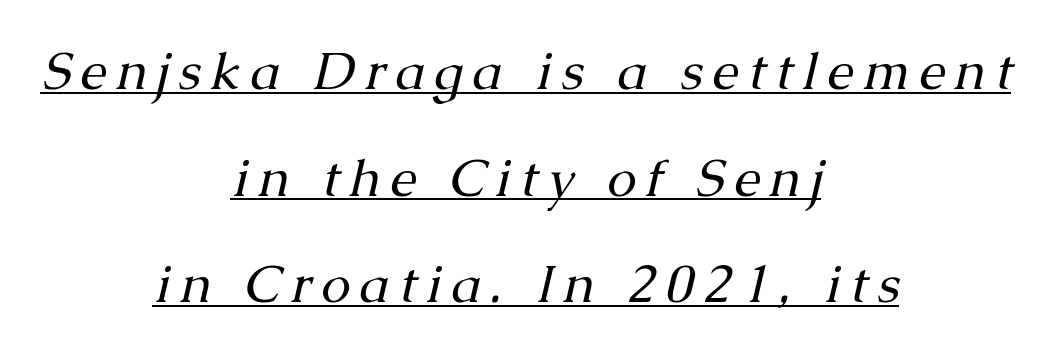
Bold? No — there's no thickening of the strokes. Caption: multi-line text, centered on the measure. Small tapered or slab feet sit at the stroke ends, so this counts as serif. Characters are canted at an angle relative to the baseline's perpendicular. These lines are rendered in a variable-pitch font.
